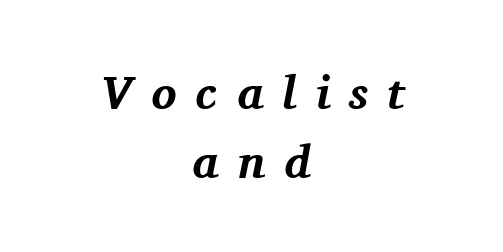
Q: Is the text bold? A: Yes.
Q: Is the text italic (slanted)? A: Yes, it leans right by about 11 degrees.
Q: Is the typeface a serif or a sans-serif typeface? A: Serif.
Q: Is the text underlined? A: No.
Q: How is the paragraph aligned? A: Centered.
Q: Is the spacing between letters normal or unusually wide? A: Unusually wide.
Q: Is the spacing between lines tight, normal or loose? A: Normal.
Q: Width (condensed, normal, or wide)? A: Normal.
Q: Stroke contrast? A: Medium.
Q: x-height? A: Medium.
Q: Monospaced? A: No.
